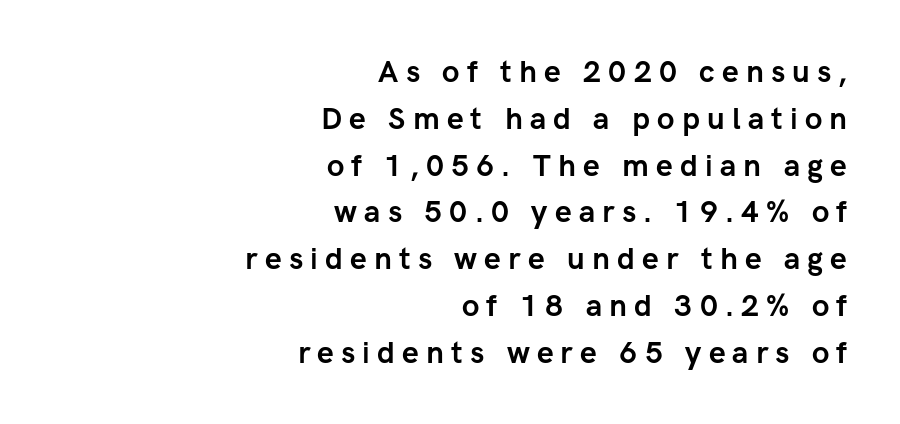
Q: Is the text bold? A: Yes.
Q: Is the text italic (slanted)? A: No, it is upright.
Q: Is the typeface a serif or a sans-serif typeface? A: Sans-serif.
Q: Is the text underlined? A: No.
Q: How is the paragraph aligned? A: Right-aligned.
Q: Is the spacing between letters normal or unusually wide? A: Unusually wide.
Q: Is the spacing between lines tight, normal or loose? A: Normal.
Q: Width (condensed, normal, or wide)? A: Normal.
Q: Stroke contrast? A: Low.
Q: x-height? A: Medium.
Q: Monospaced? A: No.
